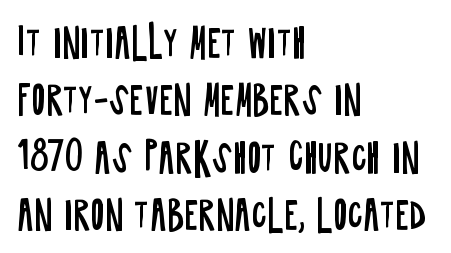
{"serif": "no", "italic": "no", "bold": "no", "weight": "regular", "width": "condensed", "stroke_contrast": "low", "x_height": "large", "monospaced": "no", "underline": "no", "align": "left", "line_spacing": "normal", "line_spacing_ratio": 1.51, "letter_spacing": "normal", "letter_spacing_em": 0.0, "glyph_px": 38}
